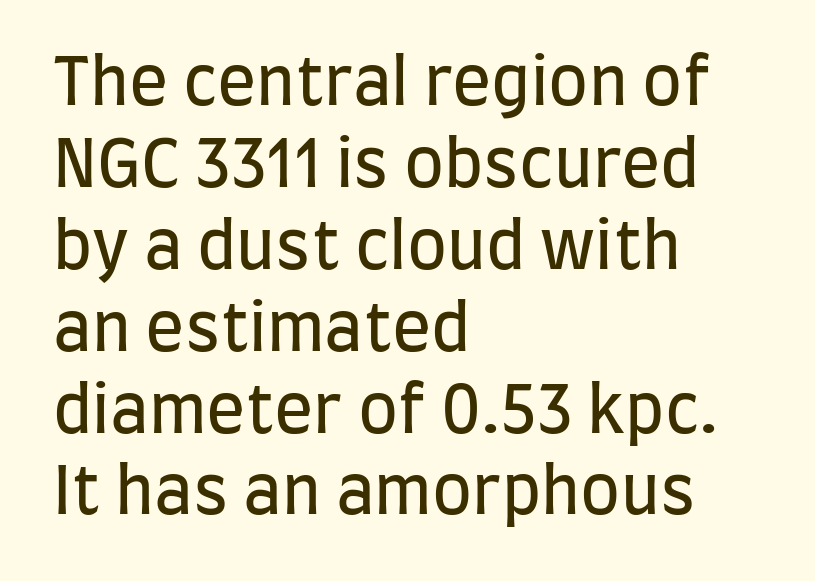
In terms of leading, this rendering sits right in the middle. Teacher's note: observe the even left margin — that is flush-left alignment. Is this a fixed-width face? No — the glyphs have proportional, varying widths. Does the type have serifs? No, each stem ends abruptly.
